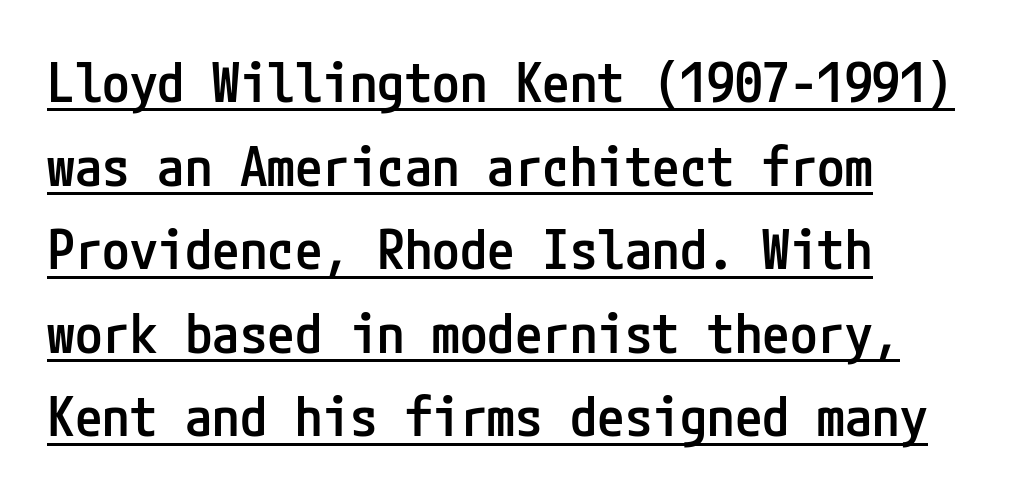
In terms of leading, this rendering sits right in the middle. Layout note: lines flush left. There is no visible air inserted between adjacent glyphs. How heavy is the stroke? Medium-heavy — a semibold, shy of bold. The lettering stays uniformly vertical, giving the passage a roman look.
